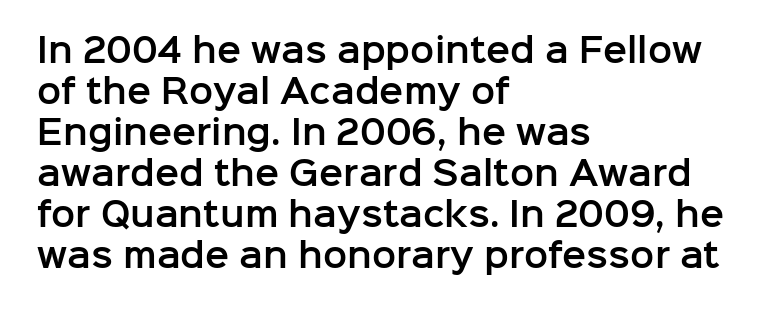
Reading down the block, your eye returns to a fixed left position each line. The rendering shows plain stroke endings on the letterforms — a sans-serif design. The passage shown is typed in a proportional face where columns would drift. It's the straight-up-and-down kind of type.
